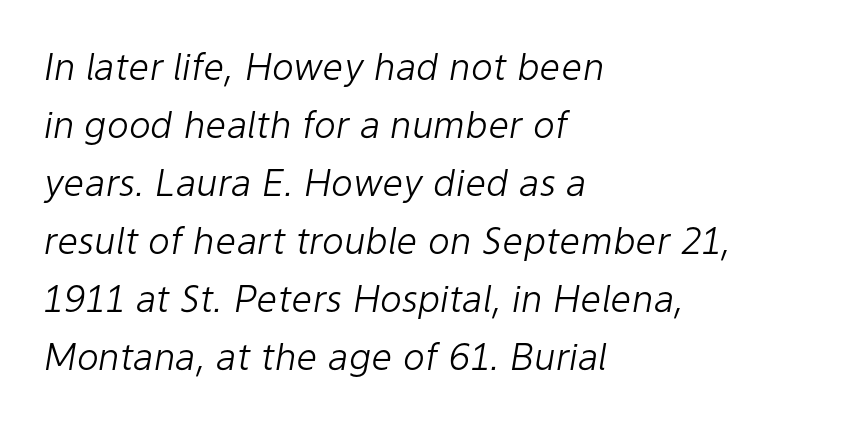
The image shows 37 px light type, italic (leaning right); set left-aligned, normal line spacing (1.57x), normal letter spacing, not underlined; low stroke contrast and a medium x-height.
